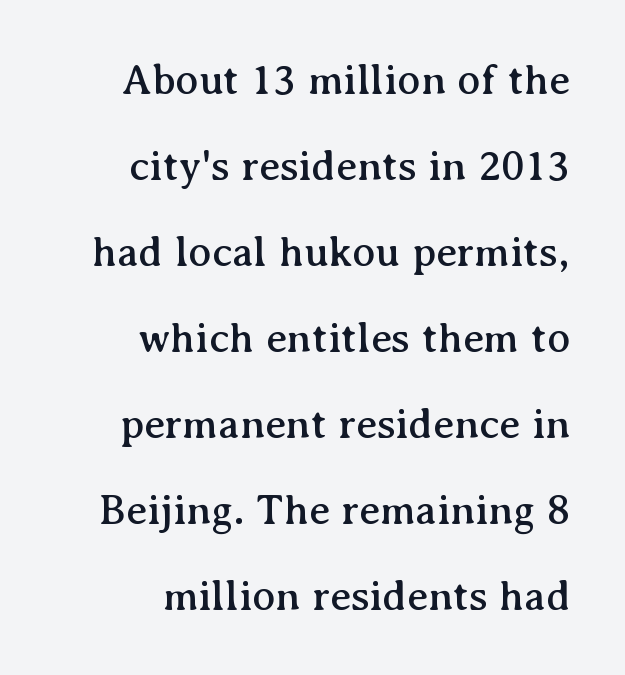
{"serif": "yes", "italic": "no", "width": "normal", "stroke_contrast": "medium", "x_height": "medium", "monospaced": "no", "underline": "no", "align": "right", "line_spacing": "loose", "line_spacing_ratio": 2.0, "letter_spacing": "normal", "letter_spacing_em": 0.0, "glyph_px": 43}
